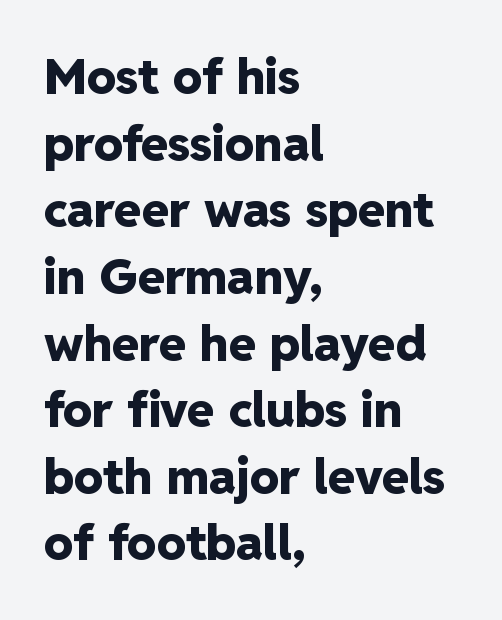
The image shows 49 px heavy sans-serif type, upright; set left-aligned, normal line spacing (1.36x), normal letter spacing, not underlined; low stroke contrast and a medium x-height.
